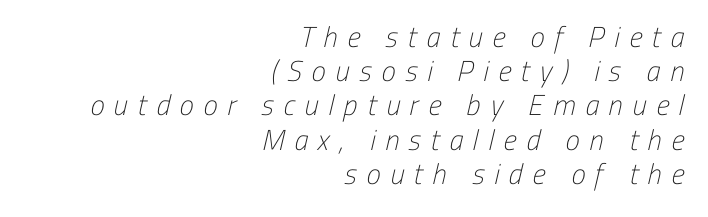
Q: Is the text bold? A: No.
Q: Is the typeface a serif or a sans-serif typeface? A: Sans-serif.
Q: Is the text underlined? A: No.
Q: How is the paragraph aligned? A: Right-aligned.
Q: Is the spacing between letters normal or unusually wide? A: Unusually wide.
Q: Width (condensed, normal, or wide)? A: Condensed.
Q: Stroke contrast? A: Low.
Q: x-height? A: Medium.
Q: Monospaced? A: No.
